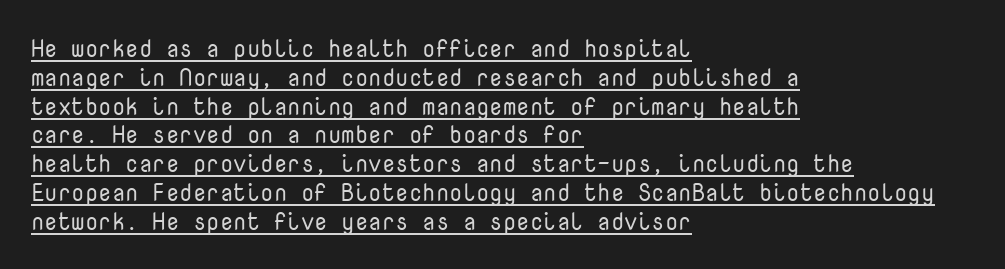
{"italic": "no", "bold": "no", "underline": "yes", "align": "left", "line_spacing_ratio": 1.2, "letter_spacing": "normal", "letter_spacing_em": 0.0, "glyph_px": 24}
